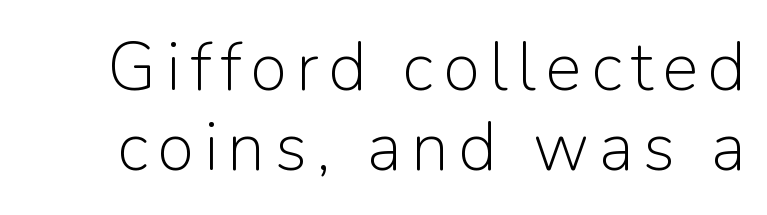
Q: Is the text bold? A: No.
Q: Is the text italic (slanted)? A: No, it is upright.
Q: Is the typeface a serif or a sans-serif typeface? A: Sans-serif.
Q: Is the text underlined? A: No.
Q: Width (condensed, normal, or wide)? A: Normal.
Q: Stroke contrast? A: Low.
Q: x-height? A: Medium.
Q: Monospaced? A: No.
